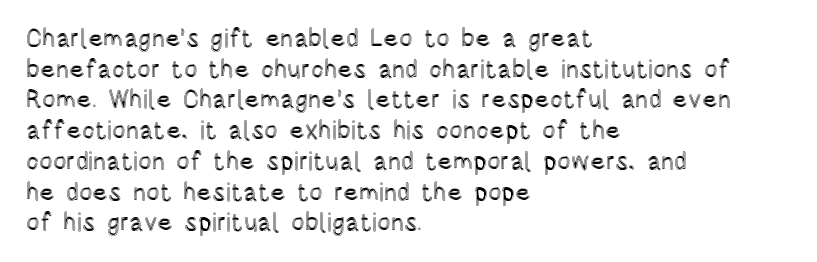
The image shows 25 px text type, upright; set left-aligned, line spacing 1.23x, normal letter spacing, not underlined.
